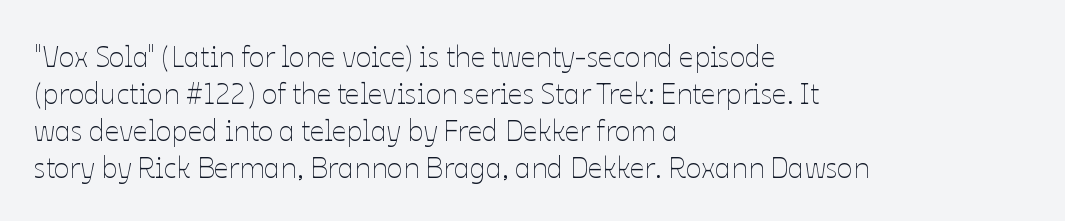
{"italic": "no", "bold": "no", "weight": "thin", "width": "normal", "stroke_contrast": "low", "x_height": "medium", "monospaced": "no", "underline": "no", "align": "left", "line_spacing": "normal", "line_spacing_ratio": 1.28, "letter_spacing": "normal", "letter_spacing_em": 0.0, "glyph_px": 29}
